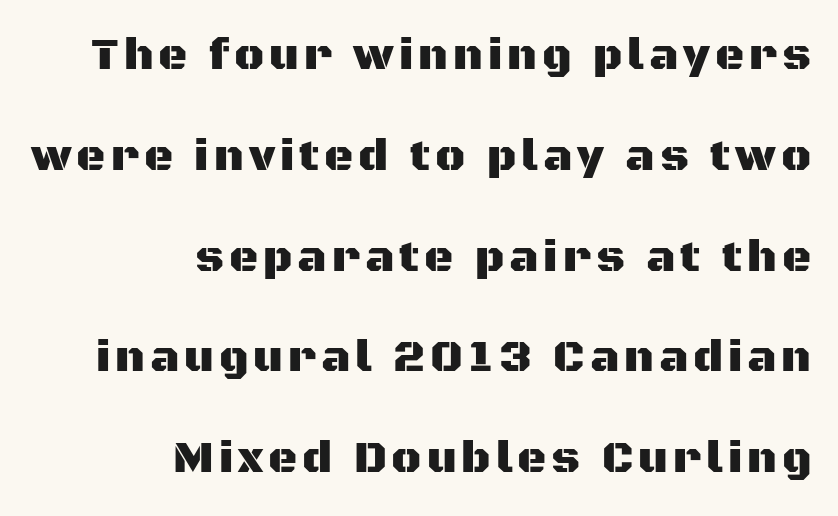
{"serif": "no", "italic": "no", "width": "normal", "stroke_contrast": "medium", "x_height": "large", "monospaced": "no", "underline": "no", "align": "right", "line_spacing": "loose", "line_spacing_ratio": 2.24, "glyph_px": 45}
